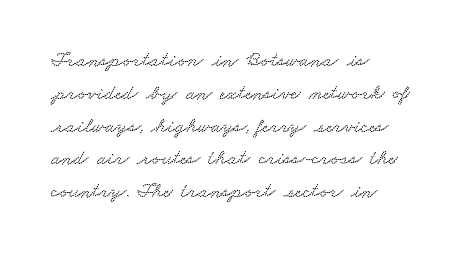
Characters follow at the spacing the type designer built in. Is the block centered? No — it sits flush against the left margin. No word sits above an underline. A typesetter would call this leading conventional body-copy spacing.
